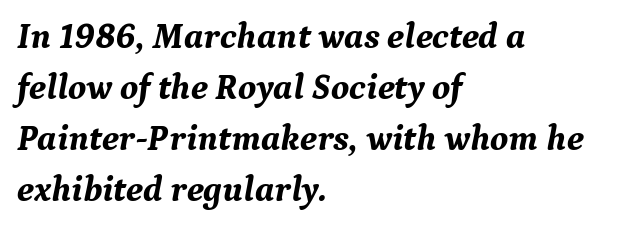
{"serif": "yes", "italic": "yes", "lean": "right", "slant_degrees": 9, "bold": "yes", "weight": "bold", "width": "normal", "stroke_contrast": "medium", "x_height": "medium", "monospaced": "no", "underline": "no", "align": "left", "line_spacing": "normal", "line_spacing_ratio": 1.42, "letter_spacing": "normal", "letter_spacing_em": 0.0, "glyph_px": 36}
